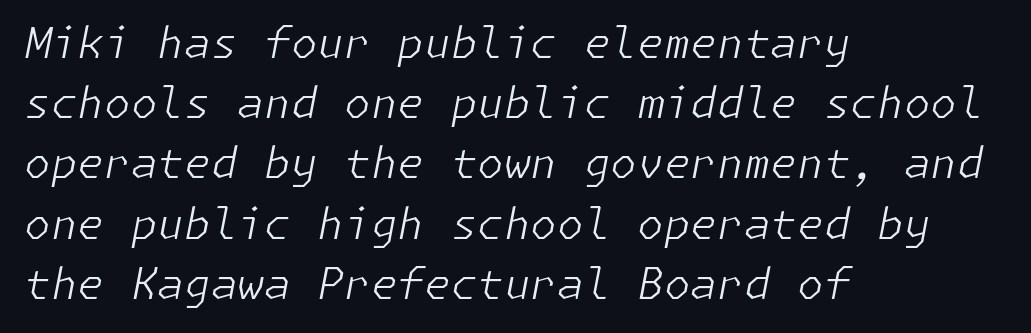
The image shows 43 px light type, italic (leaning right); set left-aligned, normal line spacing (1.4x), normal letter spacing, not underlined; low stroke contrast and a medium x-height.
